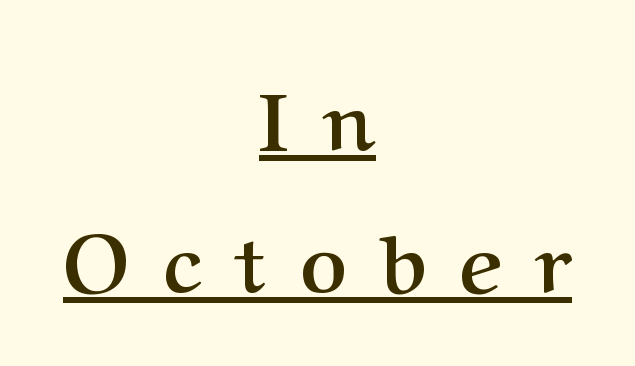
Q: Is the text bold? A: Yes.
Q: Is the text italic (slanted)? A: No, it is upright.
Q: Is the typeface a serif or a sans-serif typeface? A: Serif.
Q: Is the text underlined? A: Yes.
Q: How is the paragraph aligned? A: Centered.
Q: Is the spacing between letters normal or unusually wide? A: Unusually wide.
Q: Width (condensed, normal, or wide)? A: Normal.
Q: Stroke contrast? A: Medium.
Q: x-height? A: Medium.
Q: Monospaced? A: No.
